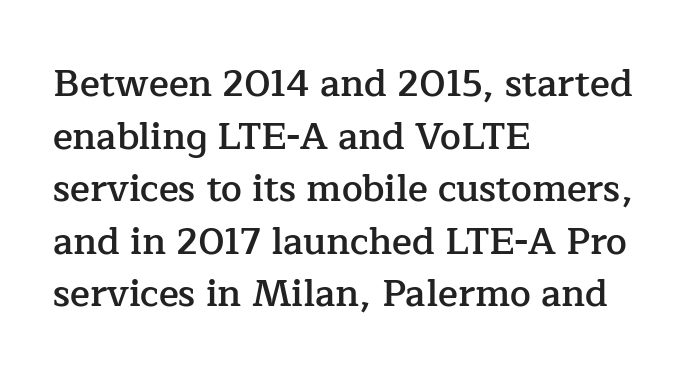
{"serif": "yes", "italic": "no", "bold": "semi", "weight": "semibold", "width": "normal", "stroke_contrast": "low", "x_height": "medium", "monospaced": "no", "underline": "no", "align": "left", "line_spacing": "normal", "line_spacing_ratio": 1.42, "letter_spacing": "normal", "letter_spacing_em": 0.0, "glyph_px": 37}
